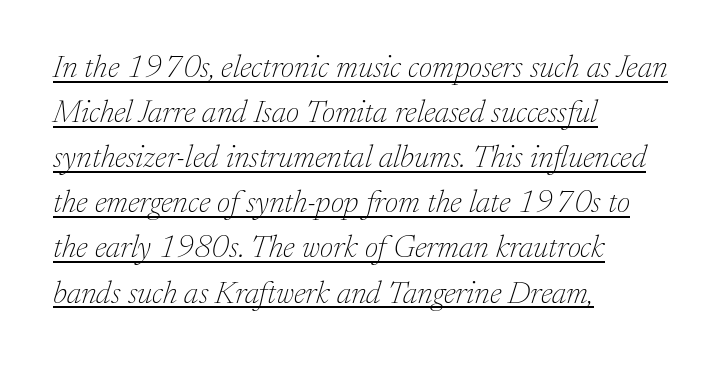
{"serif": "yes", "italic": "yes", "lean": "right", "slant_degrees": 17, "bold": "no", "weight": "thin", "width": "normal", "stroke_contrast": "low", "x_height": "medium", "monospaced": "no", "underline": "yes", "align": "left", "line_spacing": "normal", "line_spacing_ratio": 1.41, "letter_spacing": "normal", "letter_spacing_em": 0.0, "glyph_px": 32}
